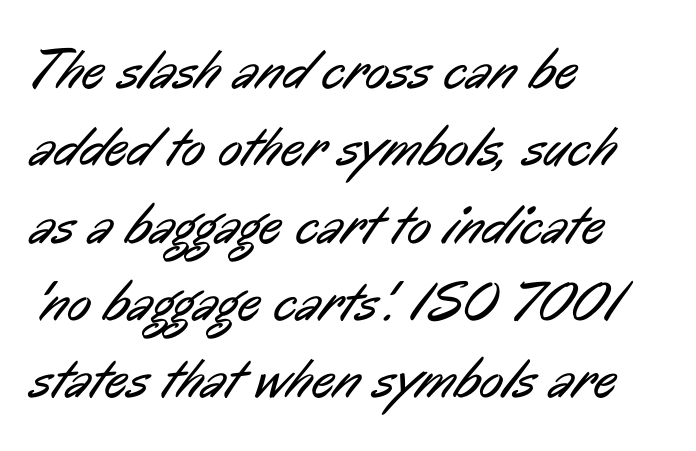
Q: Is the text bold? A: No.
Q: Is the typeface a serif or a sans-serif typeface? A: Sans-serif.
Q: Is the text underlined? A: No.
Q: How is the paragraph aligned? A: Left-aligned.
Q: Is the spacing between letters normal or unusually wide? A: Normal.
Q: Is the spacing between lines tight, normal or loose? A: Normal.
Q: Width (condensed, normal, or wide)? A: Condensed.
Q: Stroke contrast? A: Low.
Q: x-height? A: Medium.
Q: Monospaced? A: No.
